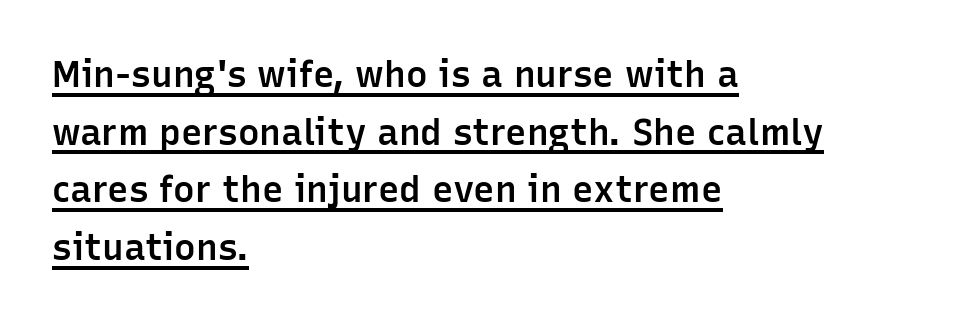
The image shows 36 px semibold sans-serif type, upright; set left-aligned, normal line spacing (1.6x), normal letter spacing, underlined; low stroke contrast and a medium x-height.
